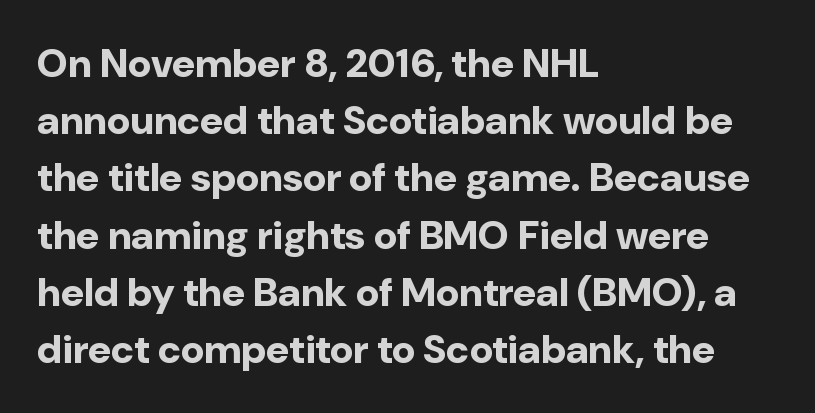
{"serif": "no", "italic": "no", "bold": "yes", "weight": "bold", "width": "normal", "stroke_contrast": "low", "x_height": "medium", "monospaced": "no", "underline": "no", "align": "left", "line_spacing": "normal", "line_spacing_ratio": 1.43, "letter_spacing": "normal", "letter_spacing_em": 0.0, "glyph_px": 40}
